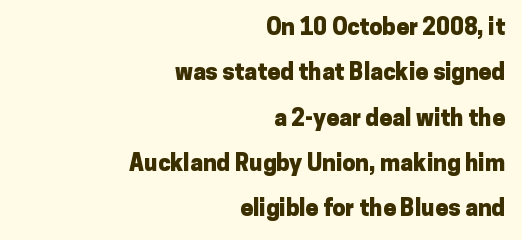
Q: Is the text bold? A: Yes.
Q: Is the text italic (slanted)? A: No, it is upright.
Q: Is the text underlined? A: No.
Q: How is the paragraph aligned? A: Right-aligned.
Q: Is the spacing between letters normal or unusually wide? A: Normal.
Q: Is the spacing between lines tight, normal or loose? A: Loose.
